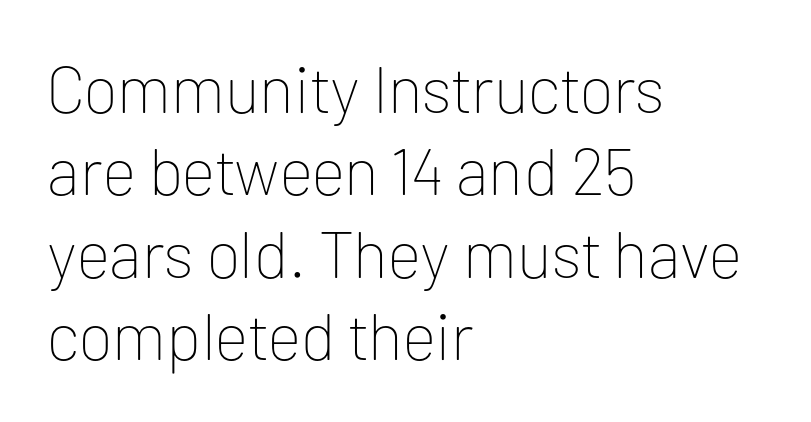
The image shows 66 px thin sans-serif type, upright; set left-aligned, normal line spacing (1.25x), normal letter spacing, not underlined; low stroke contrast and a medium x-height.
